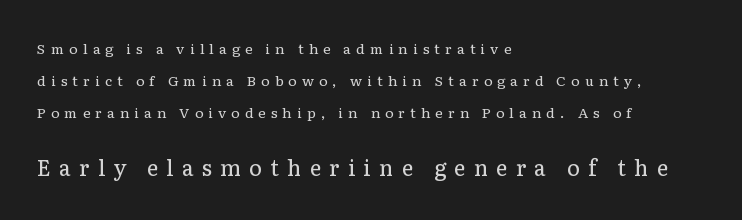
The image shows 22 px text type, upright; set left-aligned, loose line spacing (2.27x), unusually wide letter spacing (+0.37 em), not underlined; the second (bottom) block is 1.57x larger.
